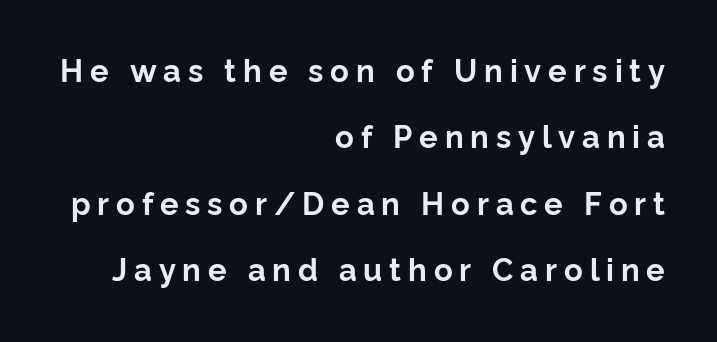
Every character sits straight up, as roman type does. No feet cap the strokes, marking this as sans-serif type. Do the characters align in a grid? No, the font is proportional. Pretty heavy lettering here — definitely bold.
